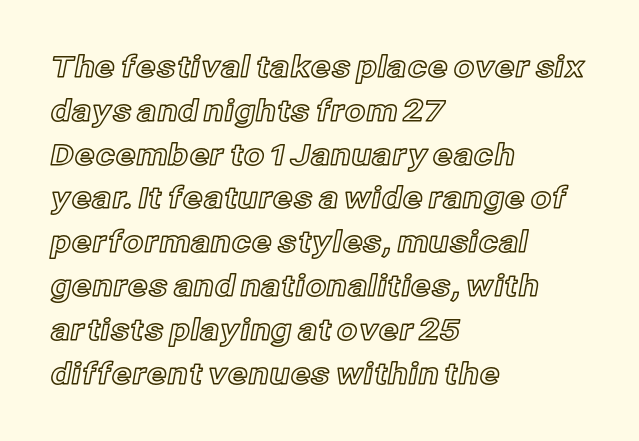
The image shows 30 px text type; set left-aligned, normal line spacing (1.46x), normal letter spacing, not underlined; a medium x-height.
